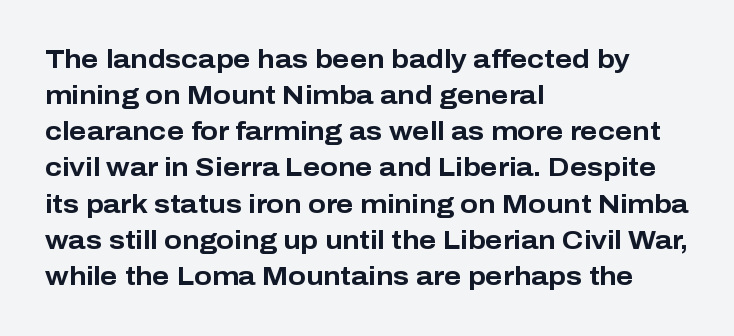
Q: Is the text bold? A: Yes.
Q: Is the text italic (slanted)? A: No, it is upright.
Q: Is the text underlined? A: No.
Q: How is the paragraph aligned? A: Left-aligned.
Q: Is the spacing between letters normal or unusually wide? A: Normal.
Q: Is the spacing between lines tight, normal or loose? A: Normal.
